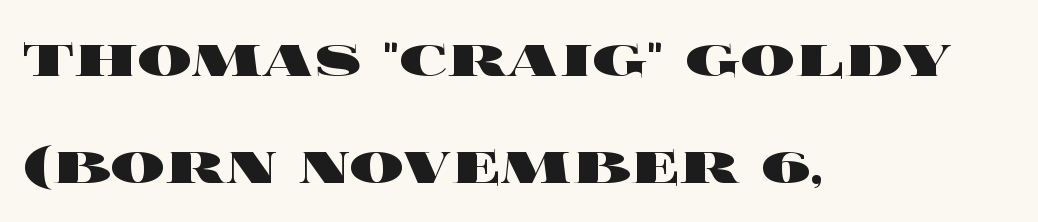
The type is set solid horizontally, with unmodified tracking. Rows of type keep a routine distance in the vertical direction. Note the varied advance widths — an 'i' is clearly narrower than an 'm'. Emphasis by weight is at full strength: bold.
